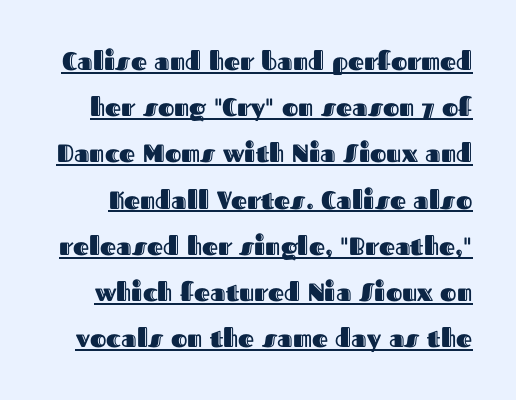
Q: Is the text italic (slanted)? A: No, it is upright.
Q: Is the text underlined? A: Yes.
Q: Is the spacing between letters normal or unusually wide? A: Normal.
